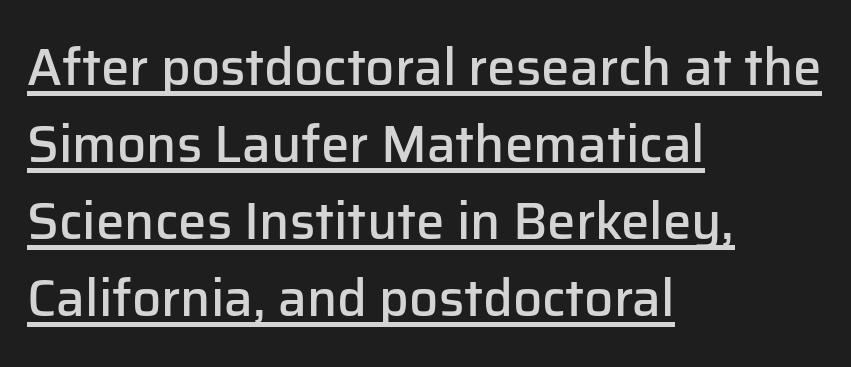
A student would call this left alignment; a typographer would say flush left, rag right. A typesetter would mark this as roman, not italic. The tracking reads as untouched default to a designer's eye. The strokes are fattened partway — semibold, not bold.
